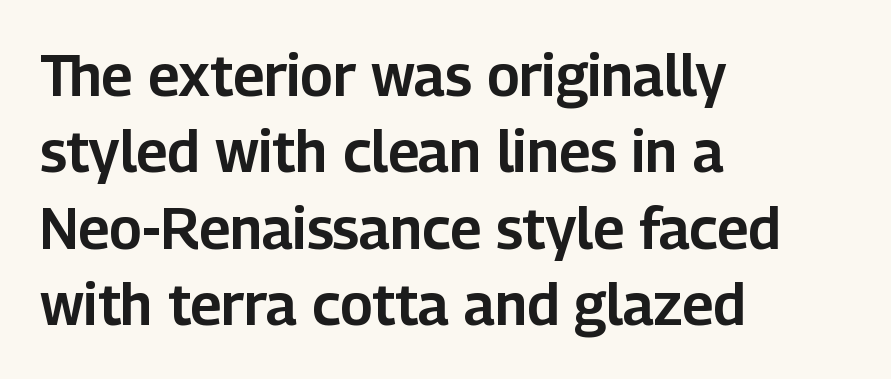
Check under the words: just untouched page. The font family rendered here belongs to the sans-serif group. These lines were composed using upright roman letters. The paragraph has a hard left edge and a soft right edge.
